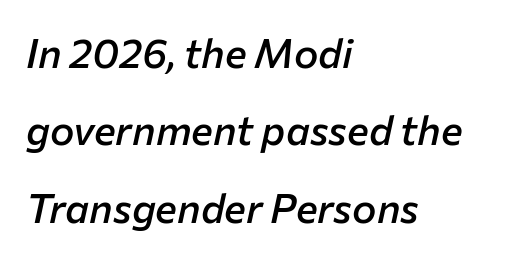
This sample uses an oblique cut, with every glyph tilted off the vertical. Descender tails drop into unmarked territory. Looks like regular typesetting: each glyph gets only the width it needs. Standard letterfit; no display-style spreading of the glyphs.
